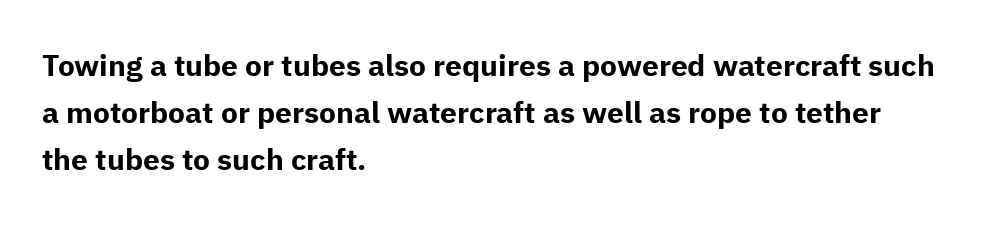
Underlining? Definitely not there. Proportional: the letters do not fall into vertical columns. Typeset ragged right — the left edge is the straight one. These lines keep a tight, regular rhythm from letter to letter. Chunky letters — that's bold for sure. The type family on display is of the sans-serif kind.
